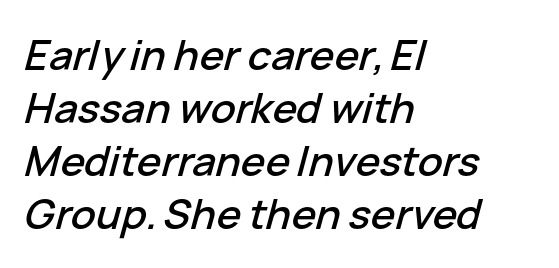
The image shows 41 px text type, italic (leaning right); set left-aligned, normal line spacing (1.29x), normal letter spacing, not underlined; low stroke contrast and a medium x-height.
